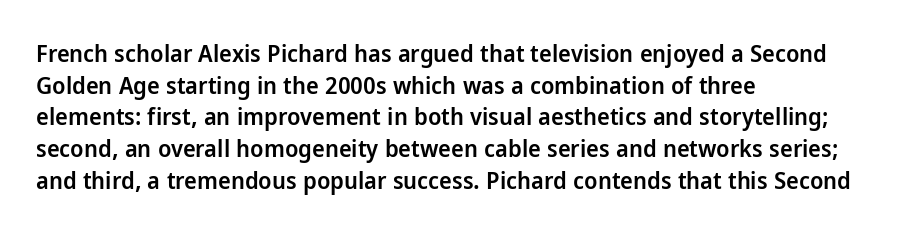
{"italic": "no", "bold": "semi", "underline": "no", "align": "left", "line_spacing": "normal", "line_spacing_ratio": 1.32, "letter_spacing": "normal", "letter_spacing_em": 0.0, "glyph_px": 24}
